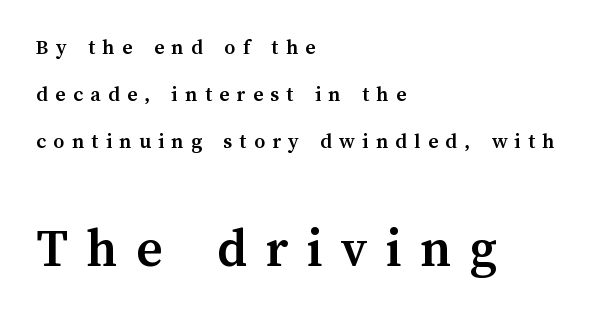
The image shows 56 px semibold type, upright; set left-aligned, loose line spacing (2.13x), unusually wide letter spacing (+0.33 em), not underlined; the second (bottom) block is 2.55x larger; medium stroke contrast and a medium x-height.
